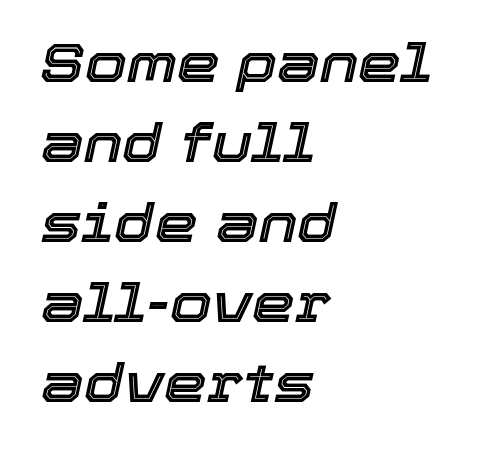
Q: Is the text italic (slanted)? A: Yes, it leans right by about 12 degrees.
Q: Is the text underlined? A: No.
Q: How is the paragraph aligned? A: Left-aligned.
Q: Is the spacing between letters normal or unusually wide? A: Normal.
Q: Is the spacing between lines tight, normal or loose? A: Normal.
Q: Width (condensed, normal, or wide)? A: Normal.
Q: x-height? A: Medium.
Q: Monospaced? A: No.
